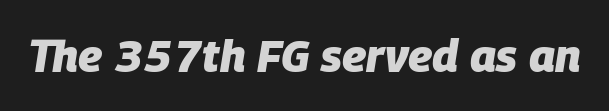
The image shows 45 px heavy type, italic (leaning right); set normal letter spacing, not underlined; low stroke contrast and a large x-height.
